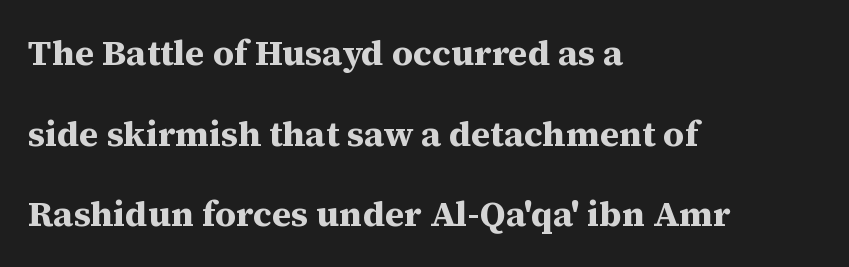
{"serif": "yes", "italic": "no", "bold": "yes", "weight": "bold", "width": "normal", "stroke_contrast": "medium", "x_height": "medium", "monospaced": "no", "underline": "no", "align": "left", "line_spacing": "loose", "line_spacing_ratio": 2.24, "letter_spacing": "normal", "letter_spacing_em": 0.0, "glyph_px": 36}
